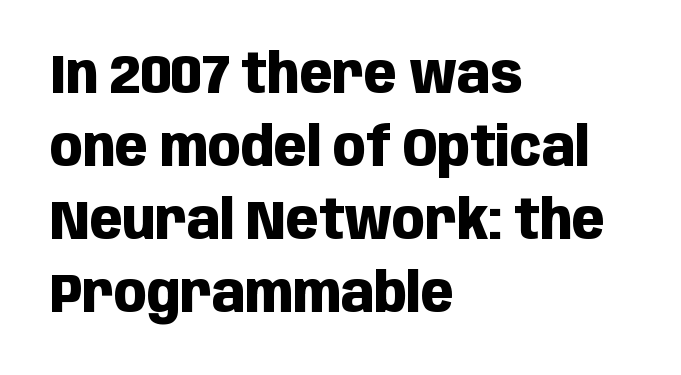
Q: Is the text bold? A: Yes.
Q: Is the text italic (slanted)? A: No, it is upright.
Q: Is the typeface a serif or a sans-serif typeface? A: Sans-serif.
Q: Is the text underlined? A: No.
Q: How is the paragraph aligned? A: Left-aligned.
Q: Is the spacing between letters normal or unusually wide? A: Normal.
Q: Is the spacing between lines tight, normal or loose? A: Normal.
Q: Width (condensed, normal, or wide)? A: Condensed.
Q: Stroke contrast? A: Low.
Q: x-height? A: Large.
Q: Monospaced? A: No.
